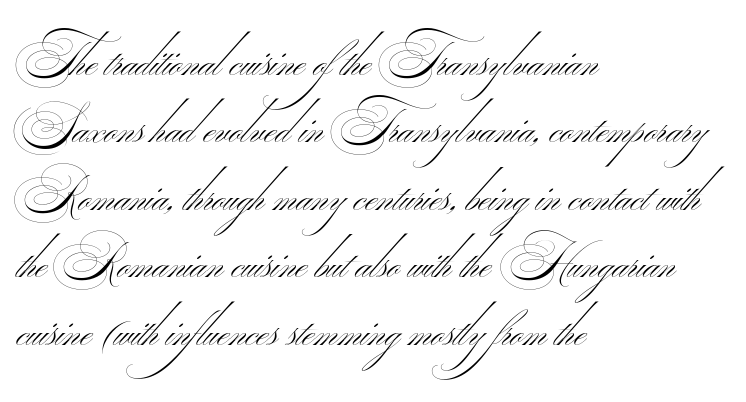
The image shows 50 px thin, wide sans-serif type; set left-aligned, normal line spacing (1.35x), normal letter spacing, not underlined; medium stroke contrast.
